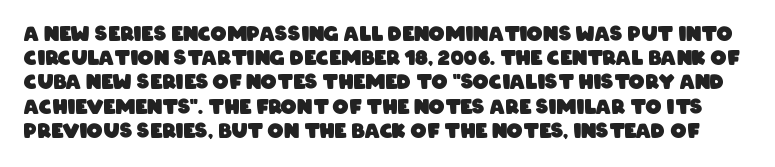
{"bold": "yes", "underline": "no", "line_spacing_ratio": 1.21, "letter_spacing": "normal", "letter_spacing_em": 0.0, "glyph_px": 20}
